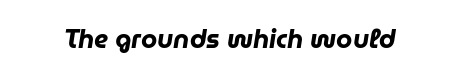
Q: Is the text bold? A: Yes.
Q: Is the text italic (slanted)? A: Yes, it leans right by about 9 degrees.
Q: Is the text underlined? A: No.
Q: Is the spacing between letters normal or unusually wide? A: Normal.
